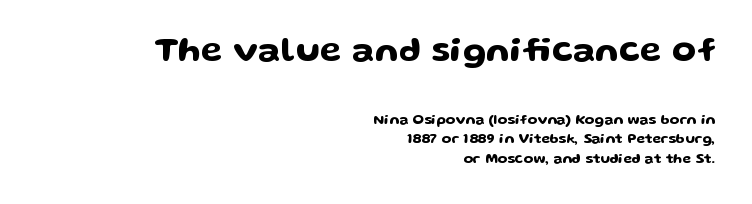
{"serif": "no", "italic": "no", "width": "wide", "stroke_contrast": "low", "x_height": "medium", "monospaced": "no", "underline": "no", "align": "right", "line_spacing": "normal", "line_spacing_ratio": 1.39, "letter_spacing": "normal", "letter_spacing_em": 0.0, "larger_block": "first", "size_ratio": 2.5, "glyph_px": 35}
